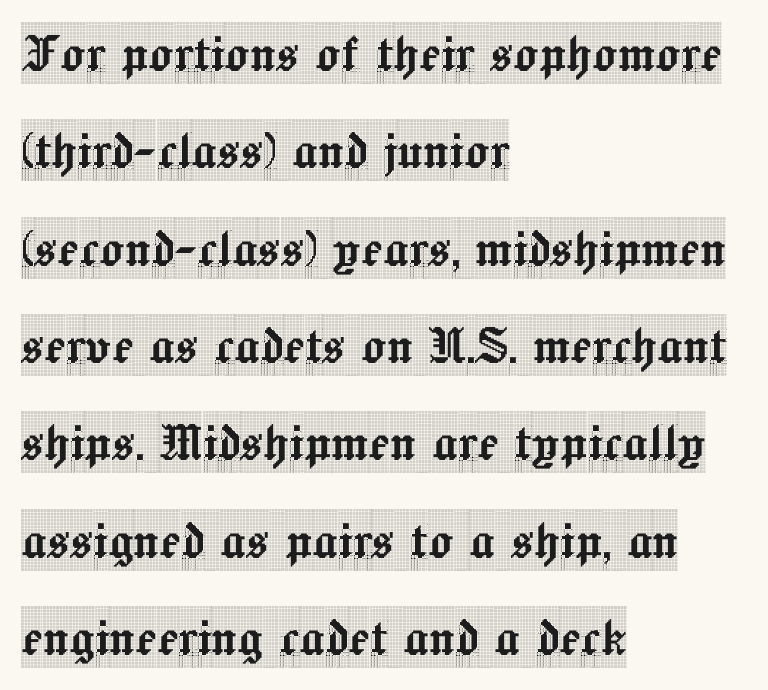
Upright lettering throughout. The string is rendered with underlining switched off. Each letter's strokes conclude with small projecting serifs. Summary of vertical rhythm: regular, with standard interline spacing. The line texture is even and compact thanks to regular tracking.
